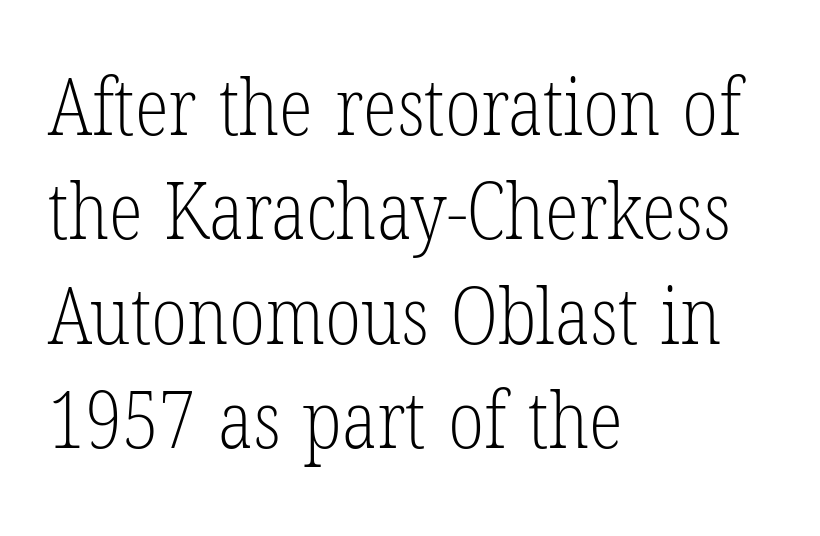
The image shows 79 px light, condensed serif type, upright; set left-aligned, normal line spacing (1.32x), normal letter spacing, not underlined; low stroke contrast and a medium x-height.
